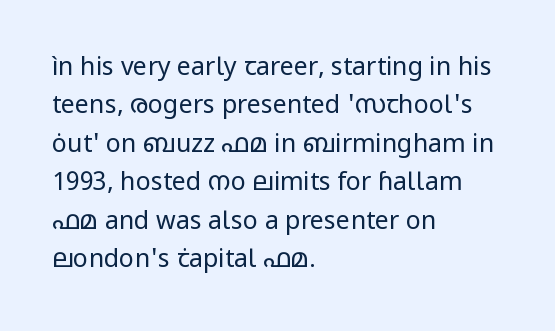
The image shows 25 px text type, upright; set left-aligned, normal line spacing (1.54x), normal letter spacing, not underlined.
